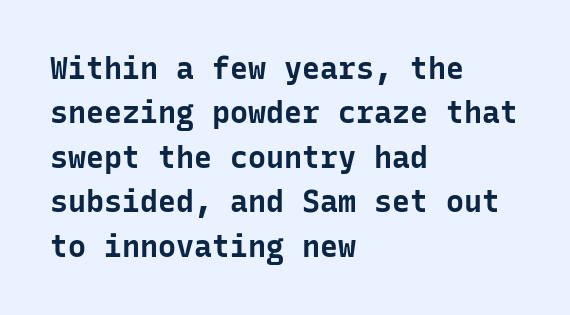
The passage shown is typed in a monospace face where columns stay perfectly aligned. Examine the stroke ends and you'll find no serifs. In CSS terms this would be text-align: left. Nobody drew a line under any word here. Weight check: bold — yes, fully.
